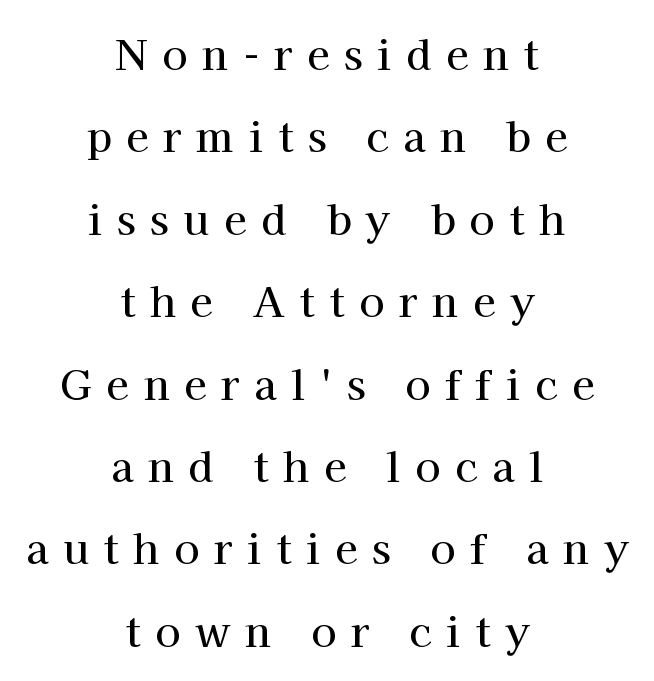
Stroke terminals: seriffed. The letters stand upright; this is a roman face. Nobody drew a line under any word here. Regarding leading, the lines here are spaced well apart. This rendering widens character spacing well past its baseline value.
